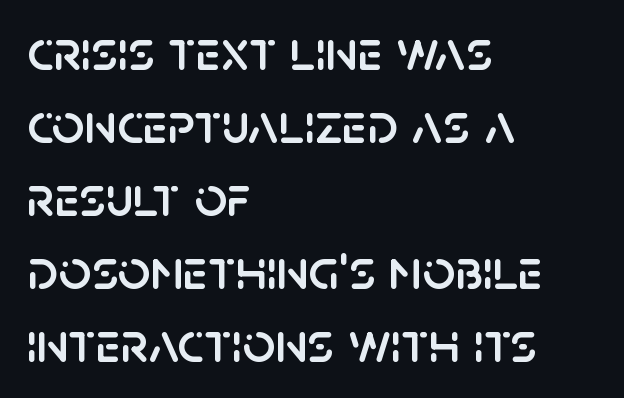
The image shows 57 px sans-serif type, upright; set left-aligned, normal line spacing (1.28x), normal letter spacing, not underlined; low stroke contrast and a large x-height.
